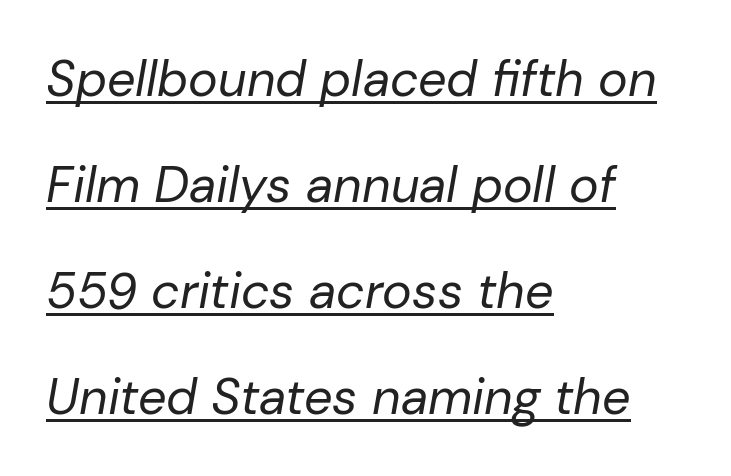
Baseline-to-baseline distance is far greater than the letter height. Every row of glyphs begins at an identical x-position on the left. These glyphs show unthickened strokes, regular width or finer. Style check: oblique.
